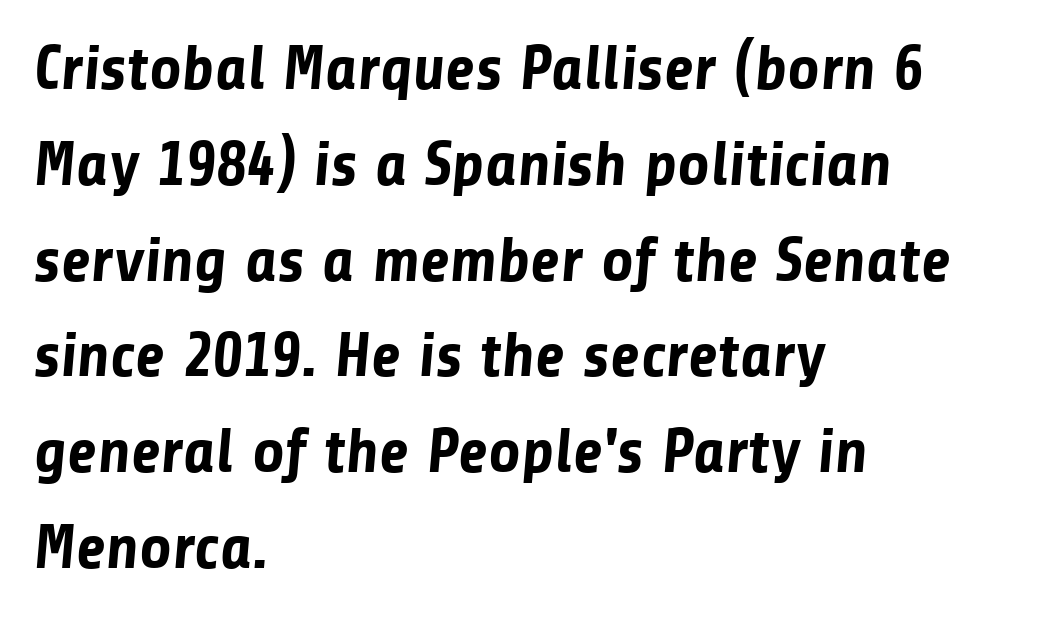
Q: Is the text bold? A: Yes.
Q: Is the typeface a serif or a sans-serif typeface? A: Sans-serif.
Q: Is the text underlined? A: No.
Q: How is the paragraph aligned? A: Left-aligned.
Q: Is the spacing between letters normal or unusually wide? A: Normal.
Q: Is the spacing between lines tight, normal or loose? A: Normal.
Q: Width (condensed, normal, or wide)? A: Normal.
Q: Stroke contrast? A: Low.
Q: x-height? A: Medium.
Q: Monospaced? A: No.
